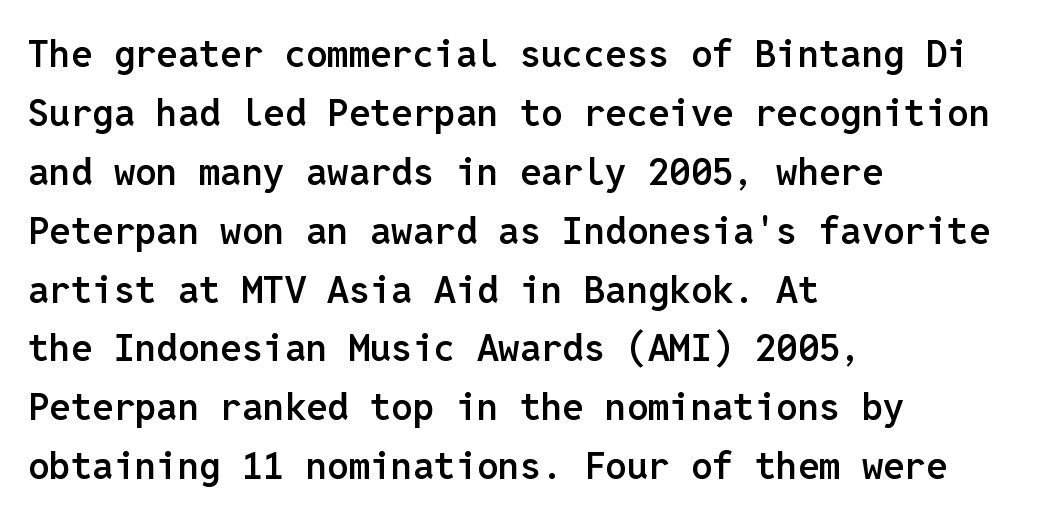
Q: Is the text bold? A: Semi-bold.
Q: Is the text italic (slanted)? A: No, it is upright.
Q: Is the typeface a serif or a sans-serif typeface? A: Sans-serif.
Q: Is the text underlined? A: No.
Q: How is the paragraph aligned? A: Left-aligned.
Q: Is the spacing between letters normal or unusually wide? A: Normal.
Q: Is the spacing between lines tight, normal or loose? A: Normal.
Q: Width (condensed, normal, or wide)? A: Normal.
Q: Stroke contrast? A: Low.
Q: x-height? A: Medium.
Q: Monospaced? A: Yes.
